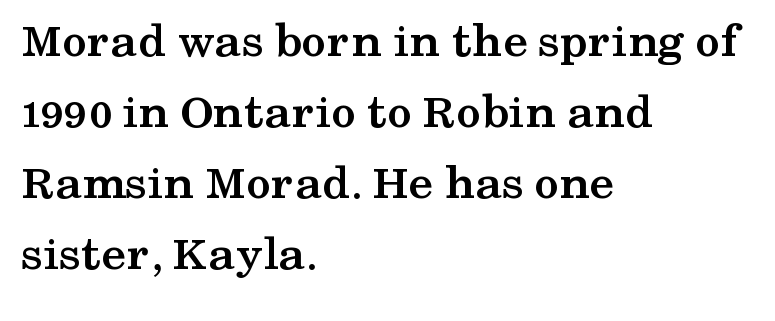
The image shows 50 px semibold, wide serif type, upright; set left-aligned, normal line spacing (1.42x), normal letter spacing, not underlined; medium stroke contrast and a medium x-height.
